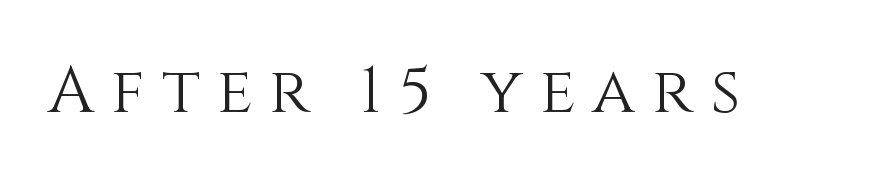
Q: Is the text bold? A: No.
Q: Is the text italic (slanted)? A: No, it is upright.
Q: Is the text underlined? A: No.
Q: Is the spacing between letters normal or unusually wide? A: Unusually wide.
Q: Width (condensed, normal, or wide)? A: Normal.
Q: Stroke contrast? A: Medium.
Q: x-height? A: Large.
Q: Monospaced? A: No.
